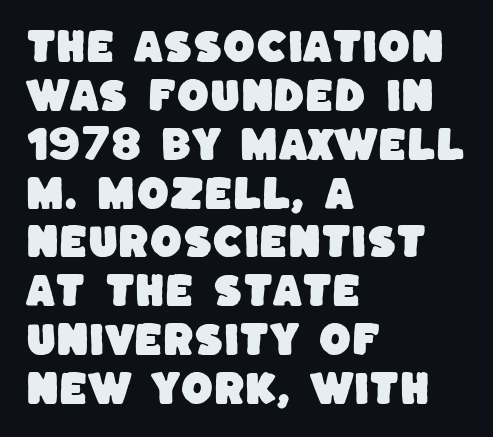
Short and long lines alike share a common starting point at left. The gaps between neighbouring characters are ordinary and unremarkable. Each letter keeps its own natural width here, so spacing adapts to shape. The text was rendered using a sans face with plain stroke endings. Underline: absent. Successive baselines arrive at the customary interval.
